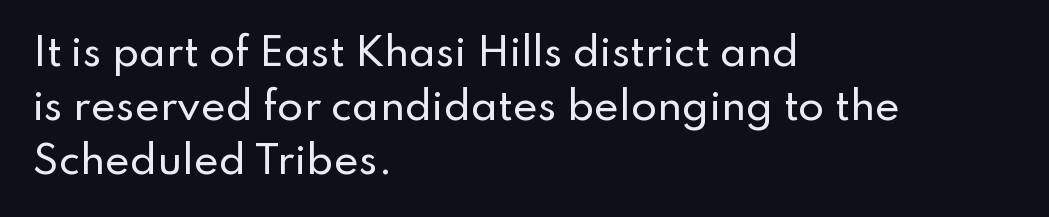
The image shows 38 px sans-serif type, upright; set left-aligned, normal line spacing (1.42x), normal letter spacing, not underlined; low stroke contrast and a small x-height.
